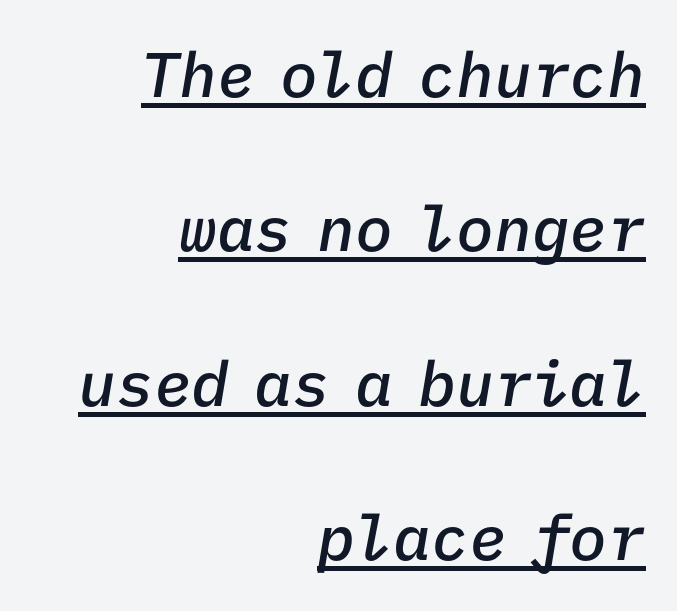
{"italic": "yes", "lean": "right", "slant_degrees": 9, "bold": "semi", "weight": "semibold", "width": "normal", "stroke_contrast": "low", "x_height": "medium", "monospaced": "yes", "underline": "yes", "align": "right", "line_spacing": "loose", "line_spacing_ratio": 2.45, "letter_spacing": "normal", "letter_spacing_em": 0.0, "glyph_px": 63}
